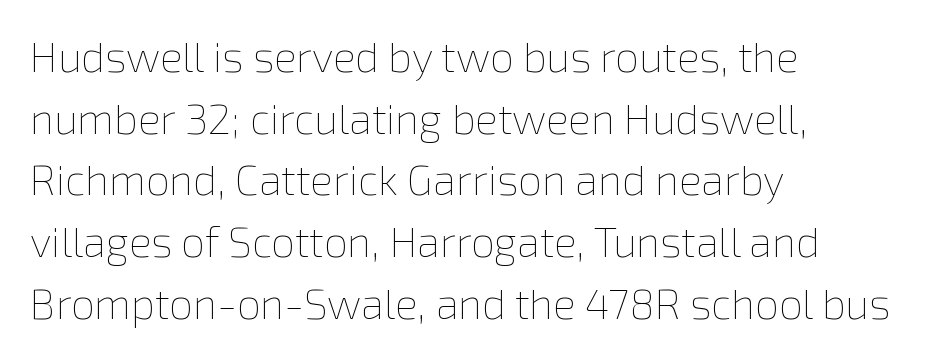
{"italic": "no", "bold": "no", "weight": "thin", "width": "normal", "x_height": "medium", "monospaced": "no", "underline": "no", "align": "left", "line_spacing": "normal", "line_spacing_ratio": 1.47, "letter_spacing": "normal", "letter_spacing_em": 0.0, "glyph_px": 42}
